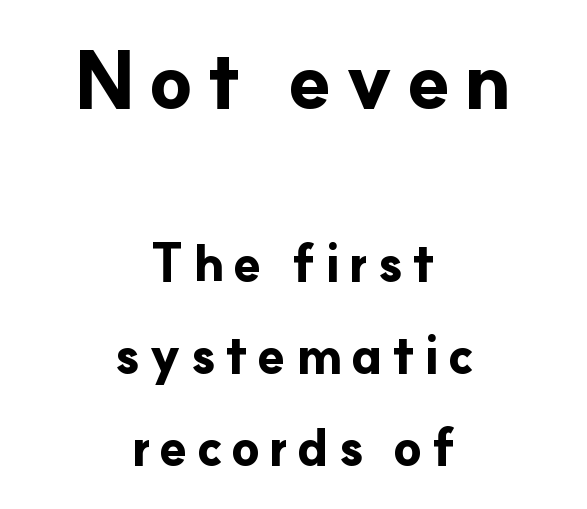
The letters stand straight up with perfectly vertical stems. Centered paragraph, ragged on both sides. This is sans-serif lettering, the kind often seen on screens and signage. The baseline area is clear. Every letter is thick-stroked: bold, no question. The face used here appears at its bigger size in the upper chunk.
